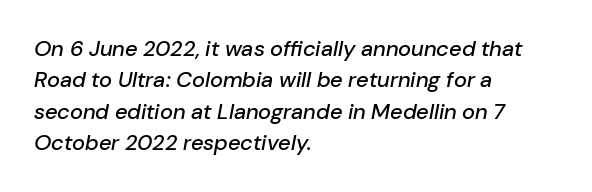
The image shows 22 px text type, italic (leaning right); set left-aligned, normal line spacing (1.43x), normal letter spacing, not underlined.
